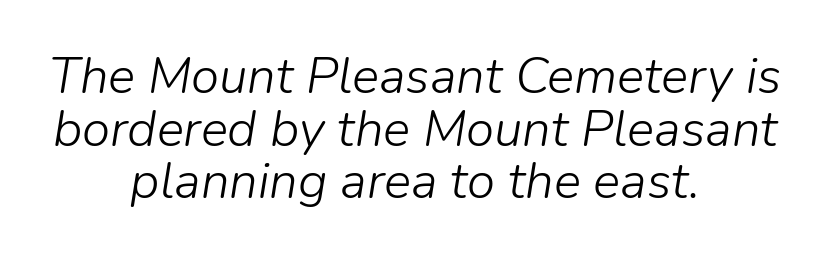
Q: Is the text bold? A: No.
Q: Is the text italic (slanted)? A: Yes, it leans right by about 9 degrees.
Q: Is the text underlined? A: No.
Q: How is the paragraph aligned? A: Centered.
Q: Is the spacing between letters normal or unusually wide? A: Normal.
Q: Is the spacing between lines tight, normal or loose? A: Tight.
Q: Width (condensed, normal, or wide)? A: Normal.
Q: Stroke contrast? A: Low.
Q: x-height? A: Medium.
Q: Monospaced? A: No.
